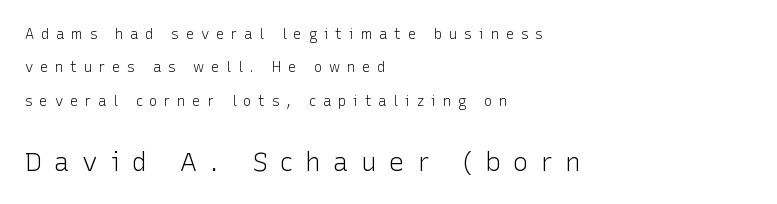
The image shows 26 px text type, upright; set left-aligned, loose line spacing (2.39x), unusually wide letter spacing (+0.48 em), not underlined; the second (bottom) block is 1.86x larger.
